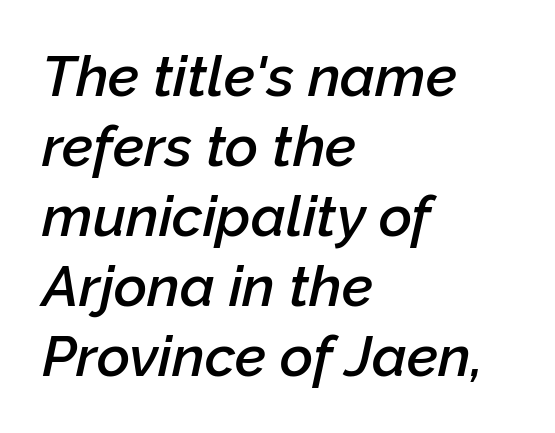
The image shows 57 px semibold type, italic (leaning right); set left-aligned, line spacing 1.23x, normal letter spacing, not underlined; low stroke contrast and a medium x-height.
